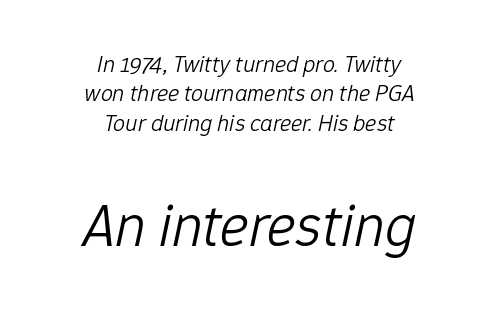
The weight would be labelled regular, book, light, or lighter still. Lines of text with bare space underneath. The rendering keeps characters at their native spacing. Horizontally, the lines are justified to the midpoint only. This sample has the flowing, uneven cadence of proportional lettering.
